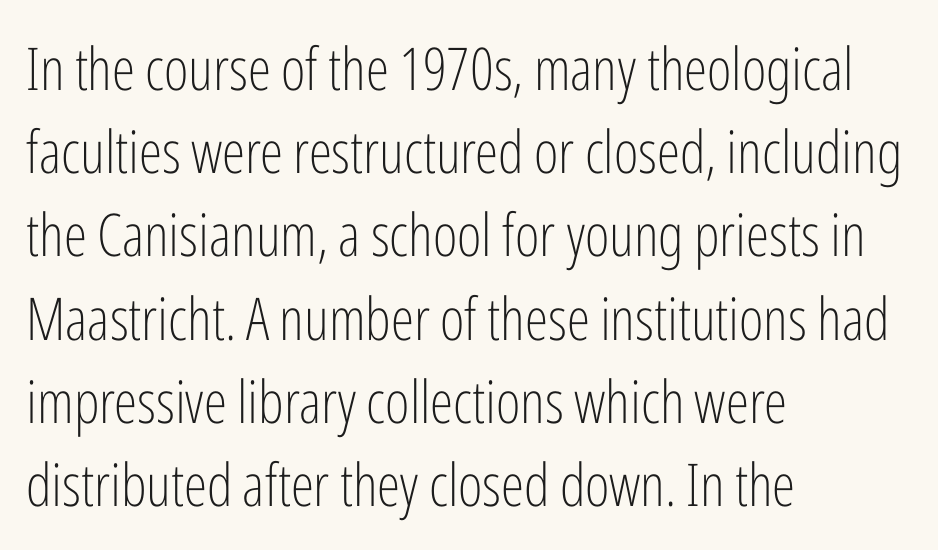
The image shows 59 px light, condensed sans-serif type, upright; set left-aligned, normal line spacing (1.41x), normal letter spacing, not underlined; low stroke contrast and a medium x-height.
